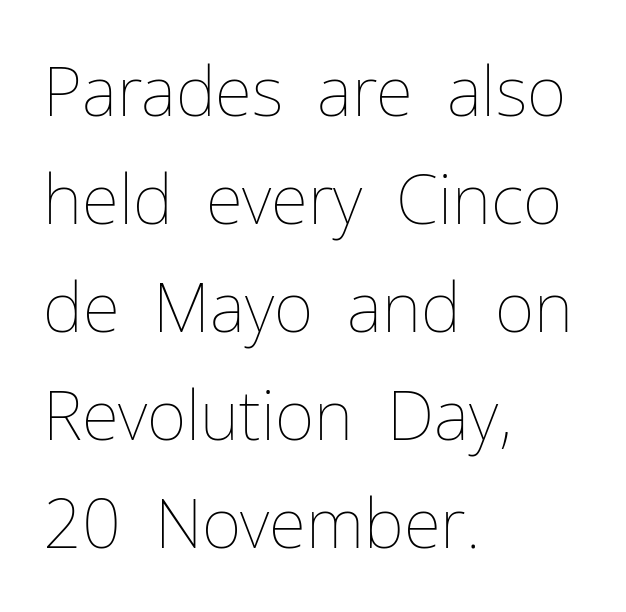
{"italic": "no", "bold": "no", "weight": "thin", "width": "normal", "stroke_contrast": "low", "x_height": "medium", "monospaced": "no", "underline": "no", "align": "left", "line_spacing": "normal", "line_spacing_ratio": 1.59, "letter_spacing": "normal", "letter_spacing_em": 0.0, "glyph_px": 68}
